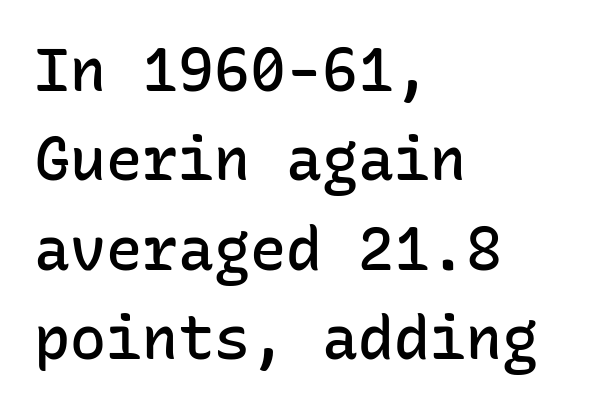
The image shows 60 px semibold sans-serif type, upright, monospaced; set left-aligned, normal line spacing (1.49x), normal letter spacing, not underlined; low stroke contrast and a medium x-height.
